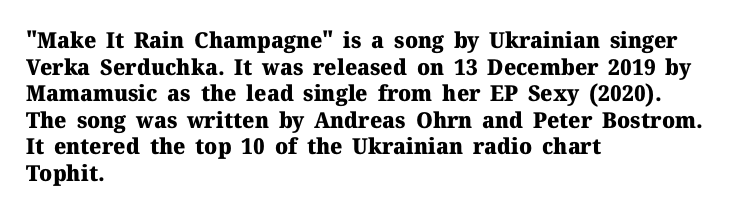
{"italic": "no", "bold": "yes", "underline": "no", "align": "left", "line_spacing_ratio": 1.21, "letter_spacing": "normal", "letter_spacing_em": 0.0, "glyph_px": 22}
